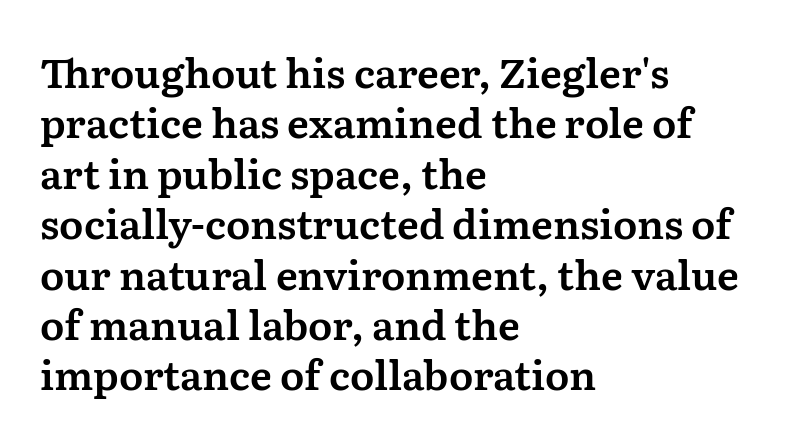
The image shows 40 px serif type, upright; set left-aligned, normal line spacing (1.26x), normal letter spacing, not underlined; medium stroke contrast and a medium x-height.
